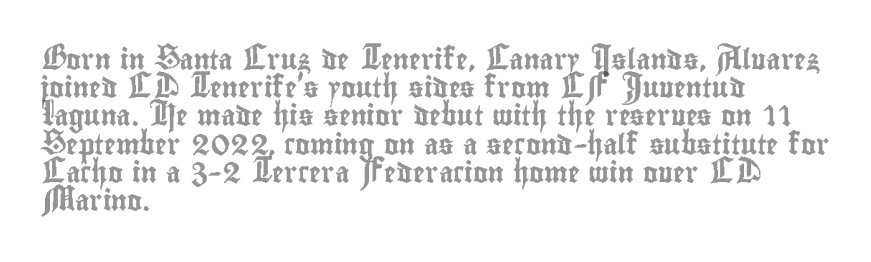
Quick note: interline space is typical. Layout note: lines flush left. The tracking reads as untouched default to a designer's eye. The passage shown is not underscored anywhere. The type sits square on the baseline with zero lean.
